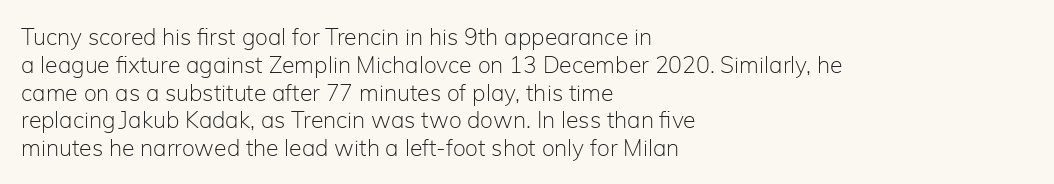
{"italic": "no", "bold": "no", "underline": "no", "align": "left", "line_spacing_ratio": 1.21, "letter_spacing": "normal", "letter_spacing_em": 0.0, "glyph_px": 23}
